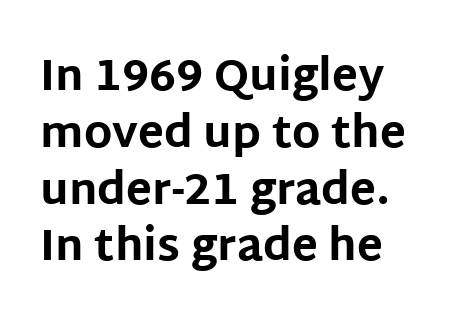
Q: Is the text bold? A: Yes.
Q: Is the text italic (slanted)? A: No, it is upright.
Q: Is the typeface a serif or a sans-serif typeface? A: Sans-serif.
Q: Is the text underlined? A: No.
Q: How is the paragraph aligned? A: Left-aligned.
Q: Is the spacing between letters normal or unusually wide? A: Normal.
Q: Is the spacing between lines tight, normal or loose? A: Normal.
Q: Width (condensed, normal, or wide)? A: Normal.
Q: Stroke contrast? A: Low.
Q: x-height? A: Large.
Q: Monospaced? A: No.
